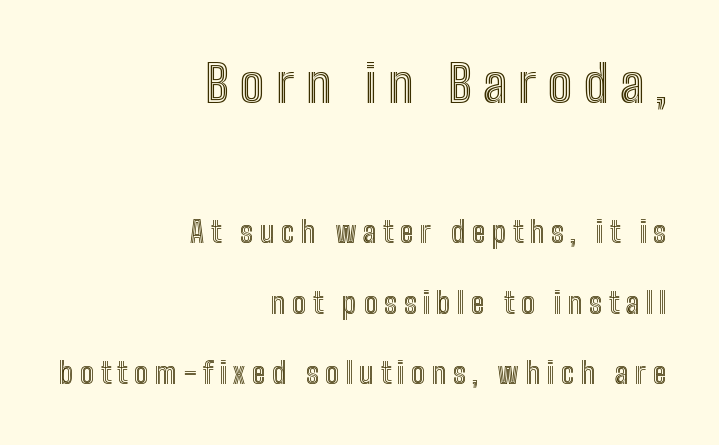
Q: Is the text italic (slanted)? A: No, it is upright.
Q: Is the text underlined? A: No.
Q: How is the paragraph aligned? A: Right-aligned.
Q: Is the spacing between letters normal or unusually wide? A: Unusually wide.
Q: Is the spacing between lines tight, normal or loose? A: Loose.
Q: Which block of text is set in a larger size, the first (top) or the second (bottom)? A: The first (top) one.
Q: Width (condensed, normal, or wide)? A: Condensed.
Q: x-height? A: Medium.
Q: Monospaced? A: No.
